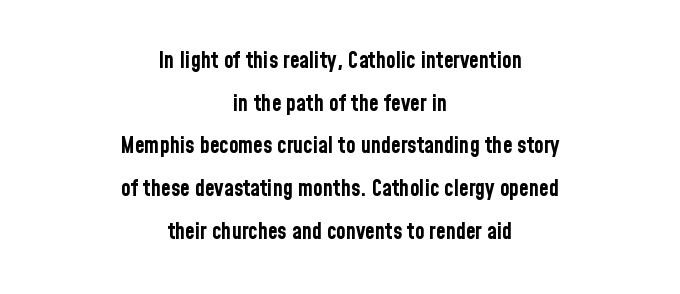
{"italic": "no", "bold": "yes", "underline": "no", "align": "center", "line_spacing": "loose", "line_spacing_ratio": 1.94, "letter_spacing": "normal", "letter_spacing_em": 0.0, "glyph_px": 22}
